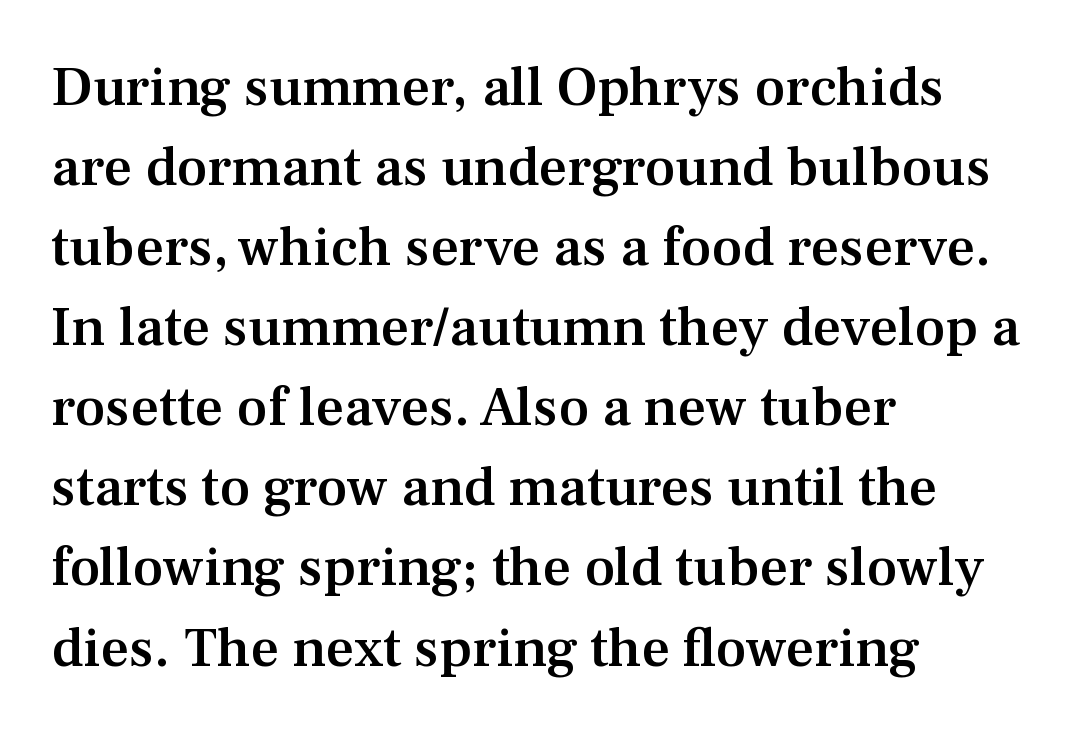
Line beginnings align vertically; line endings do not. One glance says typical: line gaps are just what's usual. Short note: letters normally spaced. The designer went with a serif here, giving each stem small feet. The zone under the glyphs is completely vacant. Unlike italic type, these characters show no tilt at all.
